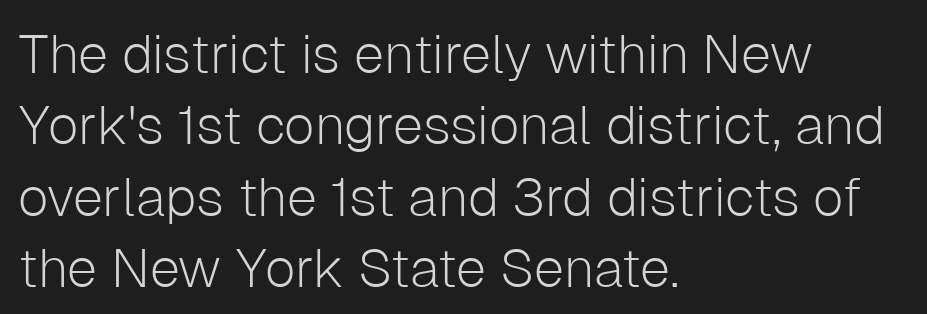
The image shows 54 px light sans-serif type, upright; set left-aligned, normal line spacing (1.32x), normal letter spacing, not underlined; low stroke contrast and a medium x-height.
